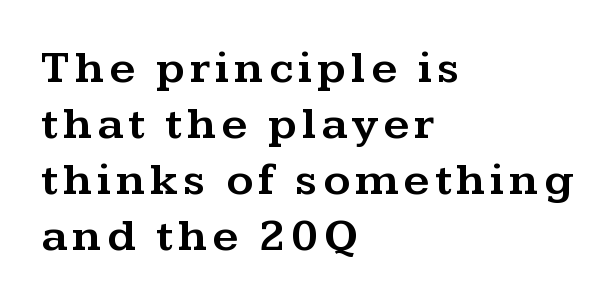
Q: Is the text italic (slanted)? A: No, it is upright.
Q: Is the typeface a serif or a sans-serif typeface? A: Serif.
Q: Is the text underlined? A: No.
Q: How is the paragraph aligned? A: Left-aligned.
Q: Width (condensed, normal, or wide)? A: Wide.
Q: Stroke contrast? A: Medium.
Q: x-height? A: Medium.
Q: Monospaced? A: No.
